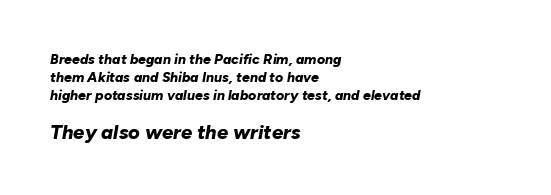
{"italic": "yes", "lean": "right", "slant_degrees": 10, "bold": "yes", "underline": "no", "align": "left", "line_spacing": "normal", "line_spacing_ratio": 1.29, "letter_spacing": "normal", "letter_spacing_em": 0.0, "larger_block": "second", "size_ratio": 1.43, "glyph_px": 20}
